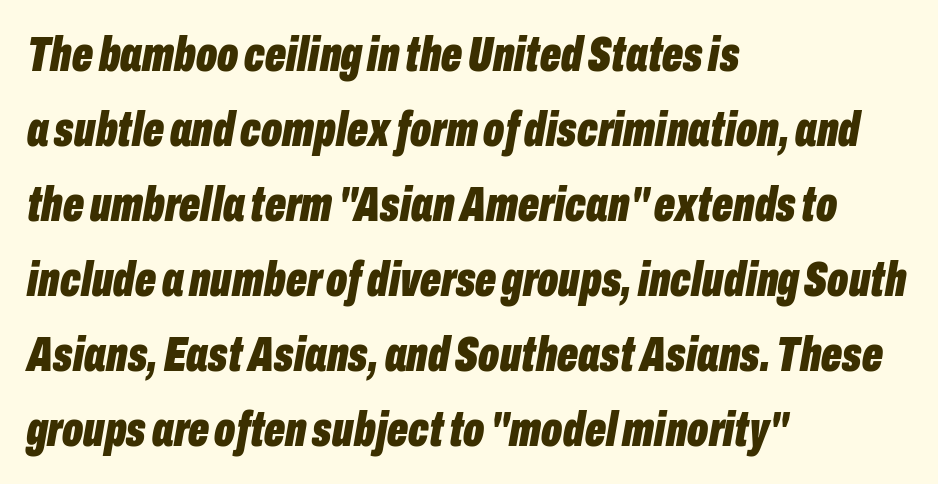
{"italic": "yes", "lean": "right", "slant_degrees": 10, "bold": "yes", "weight": "bold", "width": "condensed", "stroke_contrast": "low", "x_height": "medium", "monospaced": "no", "underline": "no", "align": "left", "line_spacing": "normal", "line_spacing_ratio": 1.53, "letter_spacing": "normal", "letter_spacing_em": 0.0, "glyph_px": 49}
